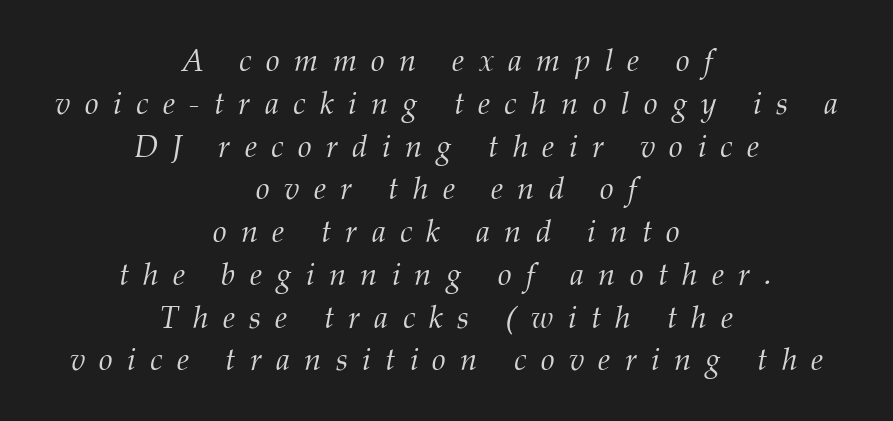
Quick note: interline space is typical. The face used here has a pronounced slope to its letters. A student would call this center alignment; a typographer would say set centered. Serif or sans? Serif — the stroke terminals have little feet. Rule under the text: the space is simply empty. Here the glyphs are tracked loosely, breaking word shapes into spaced letters.
